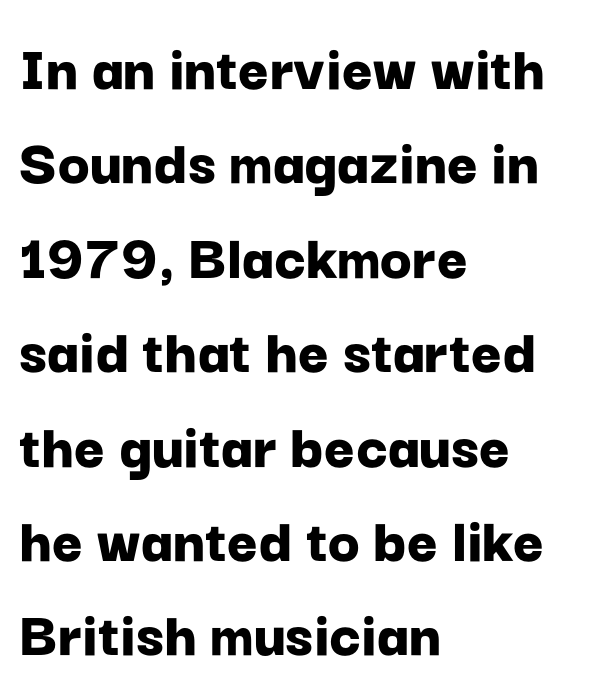
{"serif": "no", "italic": "no", "bold": "yes", "weight": "bold", "width": "normal", "stroke_contrast": "low", "x_height": "medium", "monospaced": "no", "underline": "no", "align": "left", "line_spacing": "normal", "line_spacing_ratio": 1.43, "letter_spacing": "normal", "letter_spacing_em": 0.0, "glyph_px": 66}
